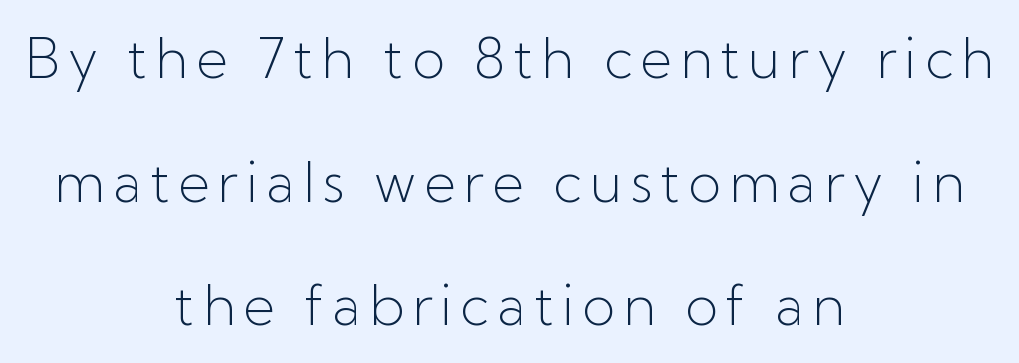
Q: Is the text bold? A: No.
Q: Is the text italic (slanted)? A: No, it is upright.
Q: Is the typeface a serif or a sans-serif typeface? A: Sans-serif.
Q: Is the text underlined? A: No.
Q: How is the paragraph aligned? A: Centered.
Q: Is the spacing between lines tight, normal or loose? A: Loose.
Q: Width (condensed, normal, or wide)? A: Normal.
Q: Stroke contrast? A: Low.
Q: x-height? A: Medium.
Q: Monospaced? A: No.
